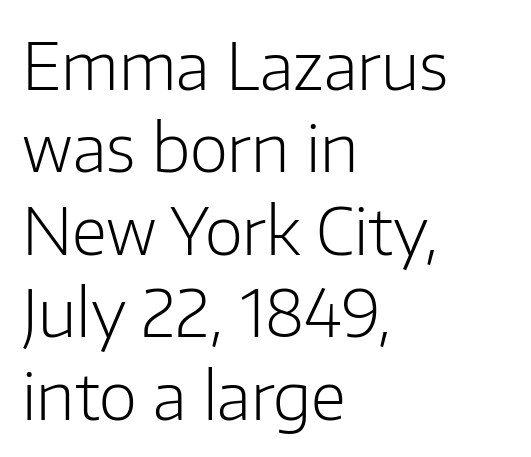
Q: Is the text bold? A: No.
Q: Is the text italic (slanted)? A: No, it is upright.
Q: Is the typeface a serif or a sans-serif typeface? A: Sans-serif.
Q: Is the text underlined? A: No.
Q: How is the paragraph aligned? A: Left-aligned.
Q: Is the spacing between letters normal or unusually wide? A: Normal.
Q: Is the spacing between lines tight, normal or loose? A: Normal.
Q: Width (condensed, normal, or wide)? A: Normal.
Q: Stroke contrast? A: Low.
Q: x-height? A: Medium.
Q: Monospaced? A: No.
